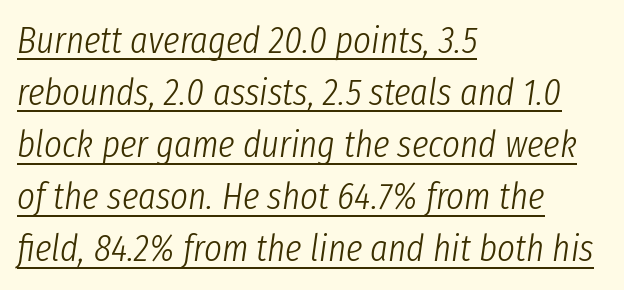
{"italic": "yes", "lean": "right", "slant_degrees": 8, "bold": "no", "weight": "light", "width": "condensed", "stroke_contrast": "low", "x_height": "medium", "monospaced": "no", "underline": "yes", "align": "left", "line_spacing": "normal", "line_spacing_ratio": 1.37, "letter_spacing": "normal", "letter_spacing_em": 0.0, "glyph_px": 38}
